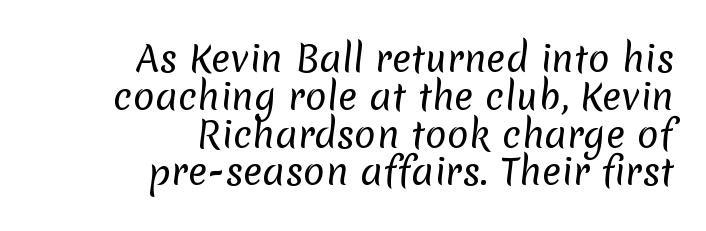
Q: Is the text bold? A: No.
Q: Is the typeface a serif or a sans-serif typeface? A: Sans-serif.
Q: Is the text underlined? A: No.
Q: How is the paragraph aligned? A: Right-aligned.
Q: Is the spacing between letters normal or unusually wide? A: Normal.
Q: Is the spacing between lines tight, normal or loose? A: Tight.
Q: Width (condensed, normal, or wide)? A: Normal.
Q: Stroke contrast? A: Low.
Q: x-height? A: Medium.
Q: Monospaced? A: No.
